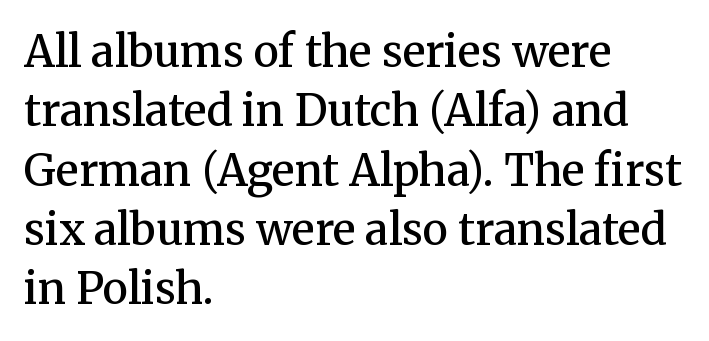
The lettering holds an erect, upright posture throughout. Summary of weight: moderately heavy, a semibold. The horizontal fit of the characters is conventional and even. Words float on clear page, feet unadorned.
